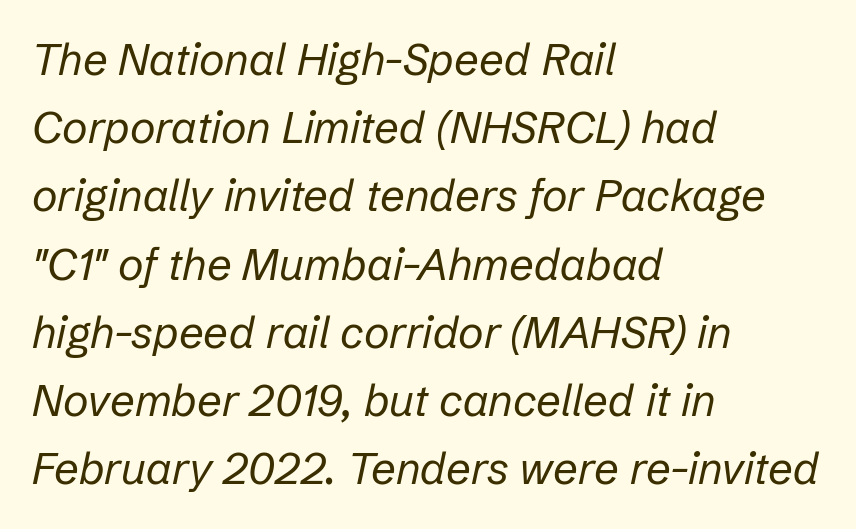
The image shows 44 px regular-weight type, italic (leaning right); set left-aligned, normal line spacing (1.55x), normal letter spacing, not underlined; low stroke contrast and a medium x-height.
